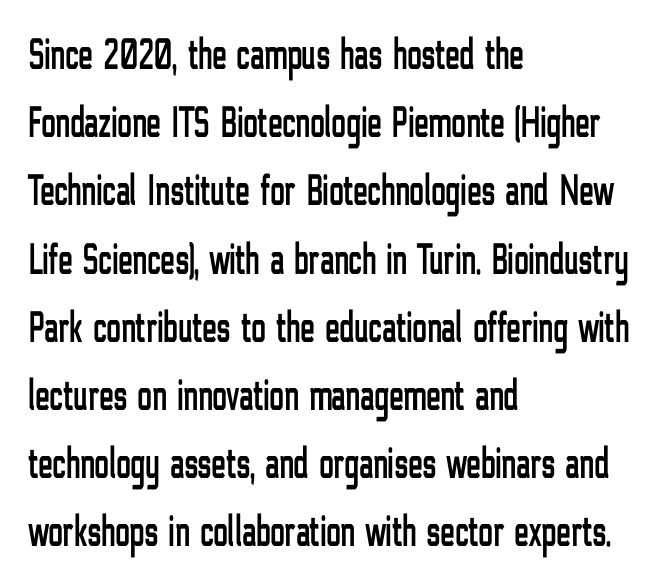
Check under the words: just untouched page. If you drew a line through each stem, it would be perfectly vertical. Teacher's note: observe the even left margin — that is flush-left alignment. Standard letterfit; no display-style spreading of the glyphs.
